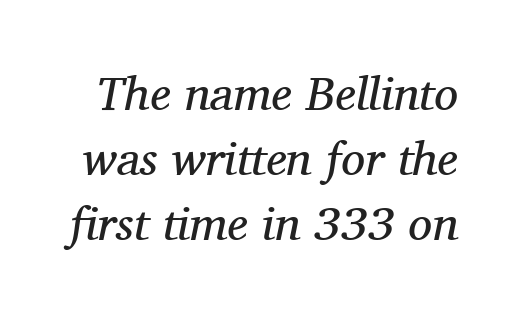
Q: Is the text bold? A: No.
Q: Is the text italic (slanted)? A: Yes, it leans right by about 11 degrees.
Q: Is the typeface a serif or a sans-serif typeface? A: Serif.
Q: Is the text underlined? A: No.
Q: Is the spacing between letters normal or unusually wide? A: Normal.
Q: Is the spacing between lines tight, normal or loose? A: Normal.
Q: Width (condensed, normal, or wide)? A: Normal.
Q: Stroke contrast? A: Medium.
Q: x-height? A: Medium.
Q: Monospaced? A: No.
